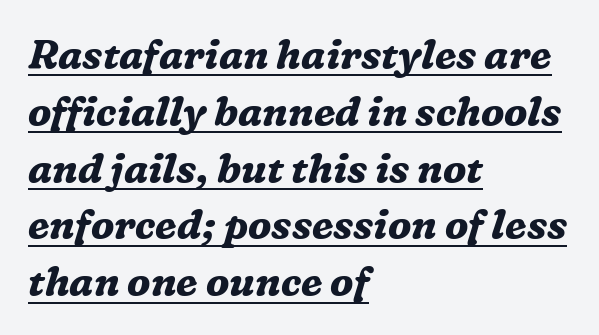
{"serif": "yes", "italic": "yes", "lean": "right", "slant_degrees": 16, "bold": "yes", "weight": "bold", "width": "normal", "stroke_contrast": "medium", "x_height": "medium", "monospaced": "no", "underline": "yes", "align": "left", "line_spacing": "normal", "line_spacing_ratio": 1.42, "letter_spacing": "normal", "letter_spacing_em": 0.0, "glyph_px": 40}
